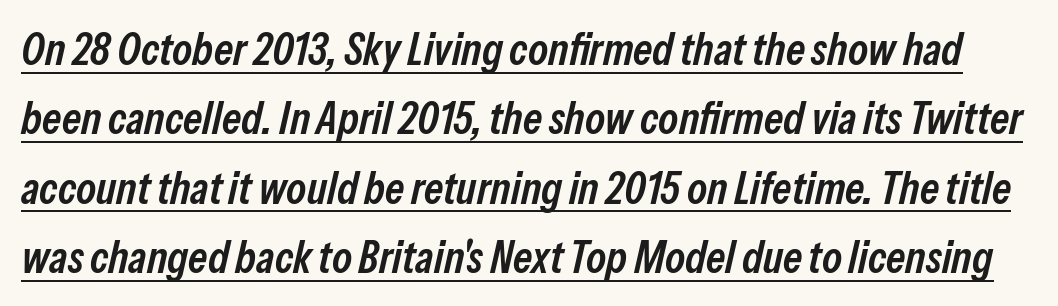
{"italic": "yes", "lean": "right", "slant_degrees": 13, "bold": "semi", "weight": "semibold", "width": "condensed", "stroke_contrast": "low", "x_height": "medium", "monospaced": "no", "underline": "yes", "line_spacing": "normal", "line_spacing_ratio": 1.54, "letter_spacing": "normal", "letter_spacing_em": 0.0, "glyph_px": 45}
